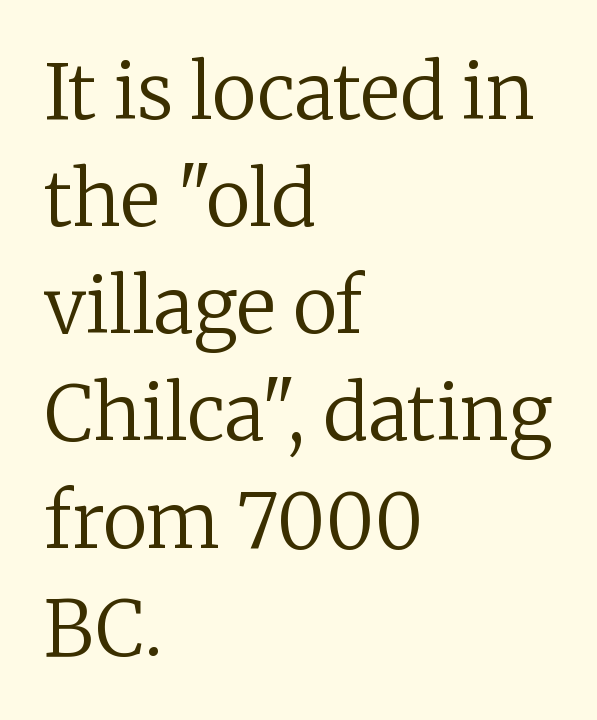
Q: Is the text bold? A: No.
Q: Is the text italic (slanted)? A: No, it is upright.
Q: Is the typeface a serif or a sans-serif typeface? A: Serif.
Q: Is the text underlined? A: No.
Q: How is the paragraph aligned? A: Left-aligned.
Q: Is the spacing between letters normal or unusually wide? A: Normal.
Q: Is the spacing between lines tight, normal or loose? A: Normal.
Q: Width (condensed, normal, or wide)? A: Normal.
Q: Stroke contrast? A: Low.
Q: x-height? A: Medium.
Q: Monospaced? A: No.
